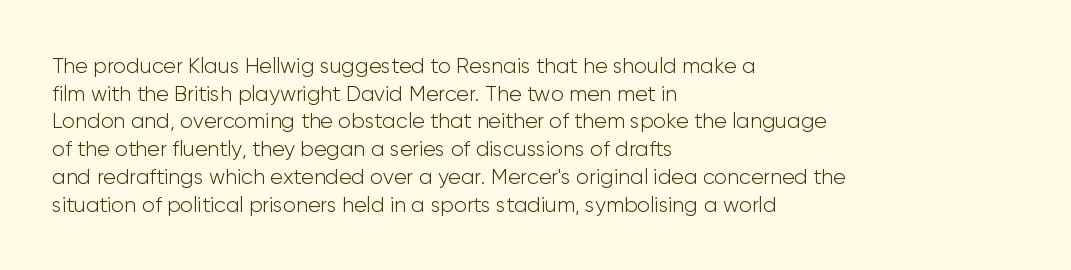
{"italic": "no", "bold": "no", "underline": "no", "align": "left", "line_spacing": "normal", "line_spacing_ratio": 1.32, "letter_spacing": "normal", "letter_spacing_em": 0.0, "glyph_px": 21}
